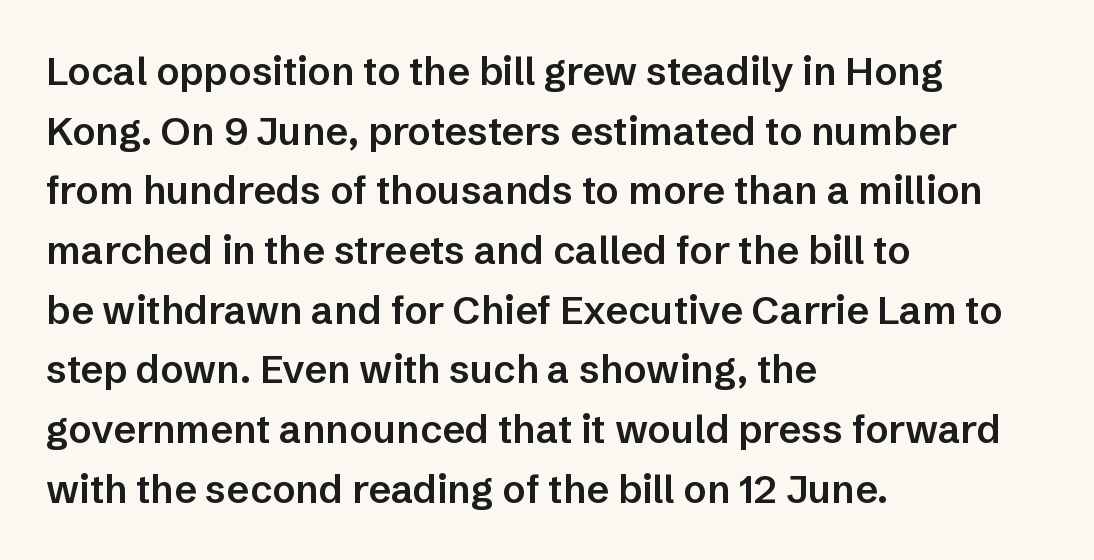
Bare-footed words on every line. Tracking value appears to be zero — textbook default spacing. Notice how descenders clear the ascenders below comfortably — that's standard leading. If you drew a ruler down the left edge, every line would touch it. A typesetter would call this proportional, since set widths differ per character. The letters stand upright; this is a roman face.
